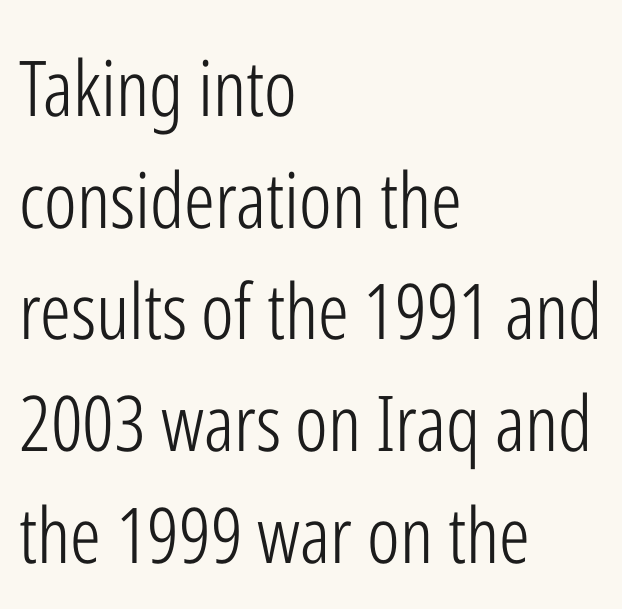
The image shows 77 px light, condensed sans-serif type, upright; set left-aligned, normal line spacing (1.45x), normal letter spacing, not underlined; low stroke contrast and a medium x-height.
